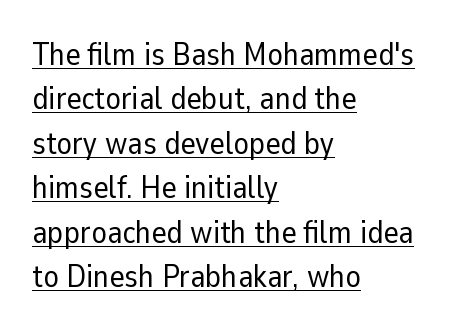
The image shows 32 px regular-weight sans-serif type, upright; set left-aligned, normal line spacing (1.39x), normal letter spacing, underlined; low stroke contrast and a medium x-height.
